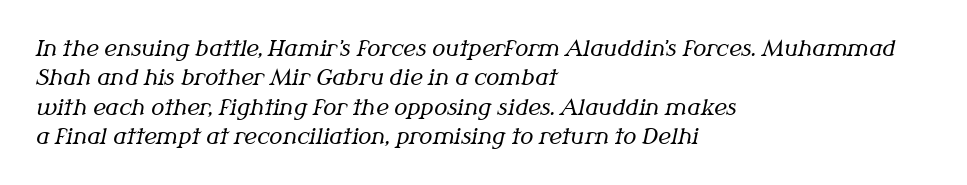
The image shows 22 px text type, italic (leaning right); set left-aligned, normal line spacing (1.33x), normal letter spacing, not underlined.
